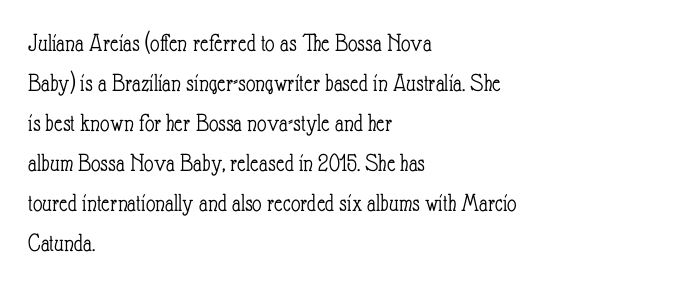
Q: Is the text bold? A: No.
Q: Is the text italic (slanted)? A: No, it is upright.
Q: Is the text underlined? A: No.
Q: How is the paragraph aligned? A: Left-aligned.
Q: Is the spacing between letters normal or unusually wide? A: Normal.
Q: Is the spacing between lines tight, normal or loose? A: Normal.
